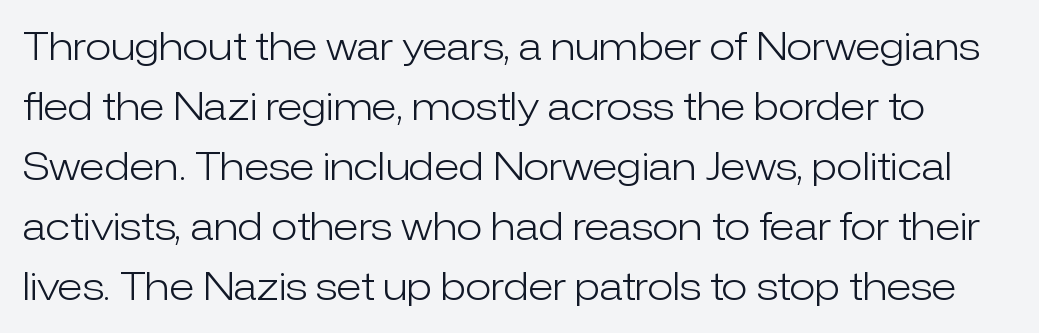
Q: Is the text bold? A: No.
Q: Is the text italic (slanted)? A: No, it is upright.
Q: Is the typeface a serif or a sans-serif typeface? A: Sans-serif.
Q: Is the text underlined? A: No.
Q: Is the spacing between letters normal or unusually wide? A: Normal.
Q: Is the spacing between lines tight, normal or loose? A: Normal.
Q: Width (condensed, normal, or wide)? A: Normal.
Q: Stroke contrast? A: Low.
Q: x-height? A: Medium.
Q: Monospaced? A: No.
